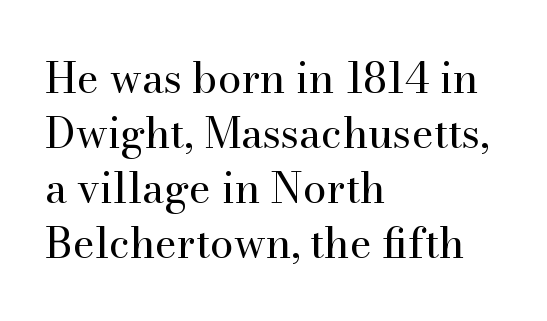
{"serif": "yes", "italic": "no", "bold": "no", "weight": "regular", "width": "normal", "stroke_contrast": "high", "x_height": "small", "monospaced": "no", "underline": "no", "align": "left", "line_spacing": "normal", "line_spacing_ratio": 1.31, "letter_spacing": "normal", "letter_spacing_em": 0.0, "glyph_px": 42}
